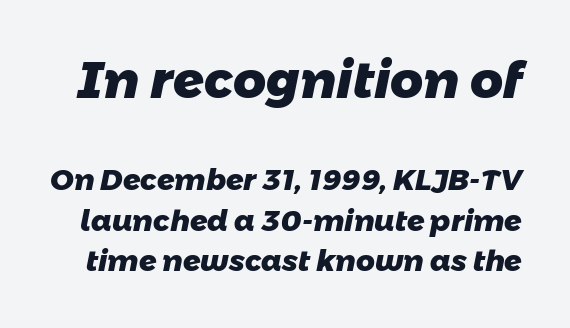
The image shows 51 px heavy sans-serif type; set normal line spacing (1.41x), normal letter spacing, not underlined; the first (top) block is 1.76x larger; low stroke contrast and a medium x-height.
